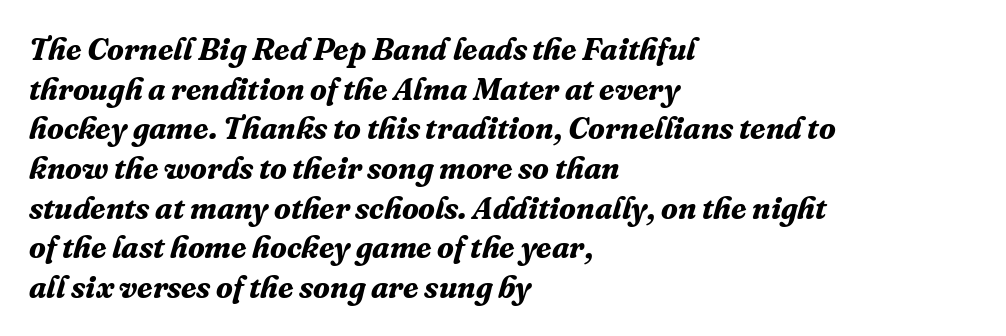
The image shows 31 px bold serif type, italic (leaning right); set left-aligned, normal line spacing (1.28x), normal letter spacing, not underlined; medium stroke contrast and a medium x-height.
